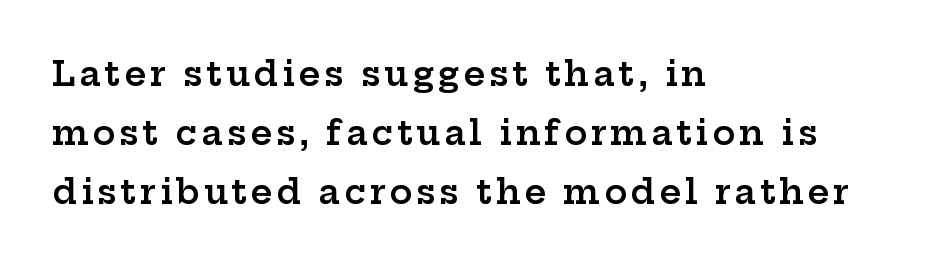
Unlike a clean sans, this face finishes its strokes with serifs. A clean baseline with only descenders dipping below it. A semibold gives these letters moderate extra thickness, short of bold. The lines are quadded left. Italic: no, the glyphs are upright roman. Varying glyph widths throughout — classic text-font behaviour.
